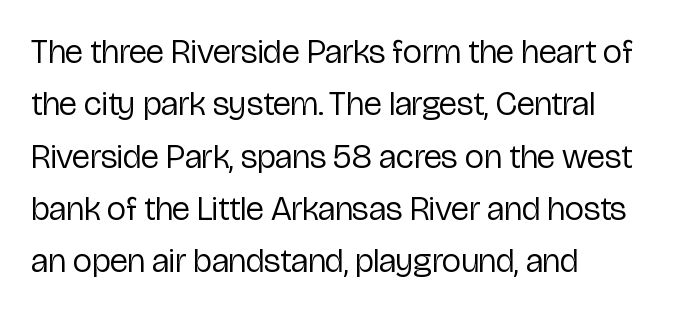
Q: Is the text bold? A: No.
Q: Is the text italic (slanted)? A: No, it is upright.
Q: Is the typeface a serif or a sans-serif typeface? A: Sans-serif.
Q: Is the text underlined? A: No.
Q: How is the paragraph aligned? A: Left-aligned.
Q: Is the spacing between letters normal or unusually wide? A: Normal.
Q: Is the spacing between lines tight, normal or loose? A: Normal.
Q: Width (condensed, normal, or wide)? A: Condensed.
Q: Stroke contrast? A: Low.
Q: x-height? A: Medium.
Q: Monospaced? A: No.
